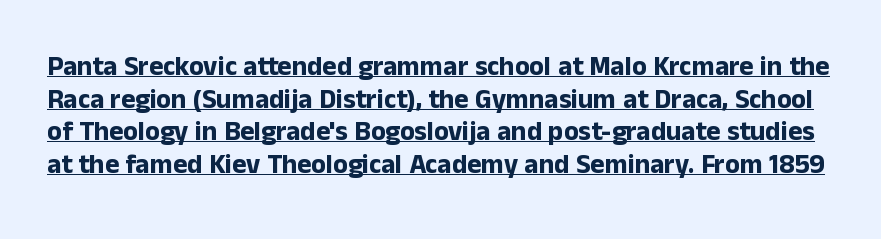
The image shows 27 px bold type, upright; set line spacing 1.21x, normal letter spacing, underlined.
